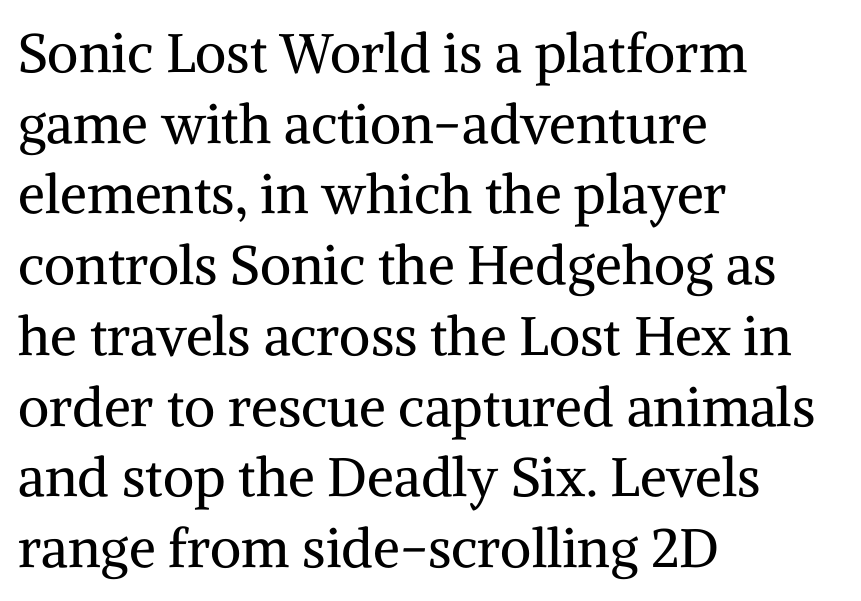
{"serif": "yes", "italic": "no", "bold": "no", "weight": "regular", "width": "normal", "stroke_contrast": "medium", "x_height": "medium", "monospaced": "no", "underline": "no", "align": "left", "line_spacing": "normal", "line_spacing_ratio": 1.31, "letter_spacing": "normal", "letter_spacing_em": 0.0, "glyph_px": 54}
